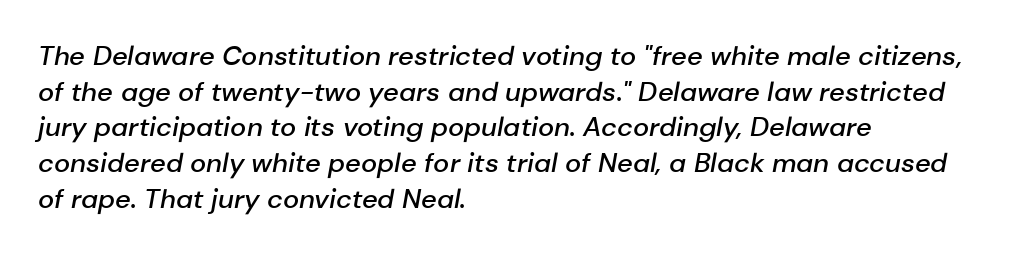
The image shows 27 px text type, italic (leaning right); set left-aligned, normal line spacing (1.32x), normal letter spacing, not underlined.
